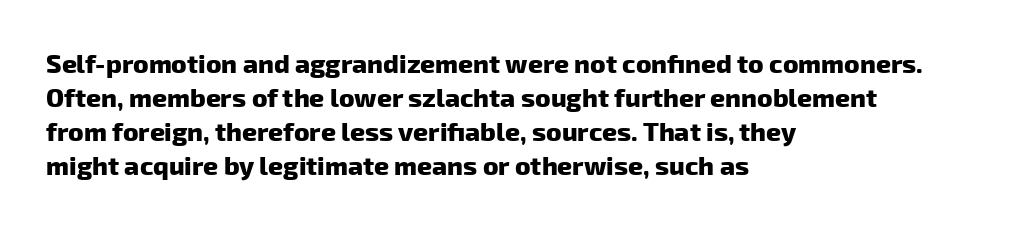
Q: Is the text bold? A: Yes.
Q: Is the text underlined? A: No.
Q: How is the paragraph aligned? A: Left-aligned.
Q: Is the spacing between letters normal or unusually wide? A: Normal.
Q: Is the spacing between lines tight, normal or loose? A: Normal.
